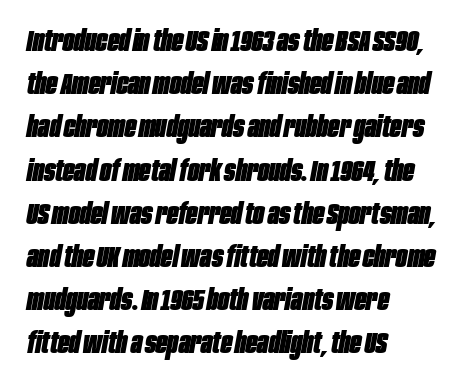
Every letter is thick-stroked: bold, no question. Leftover space on each line is placed entirely after the last word. Here the designer chose a conventional face with non-uniform glyph widths. This sample uses an oblique cut, with every glyph tilted off the vertical.
